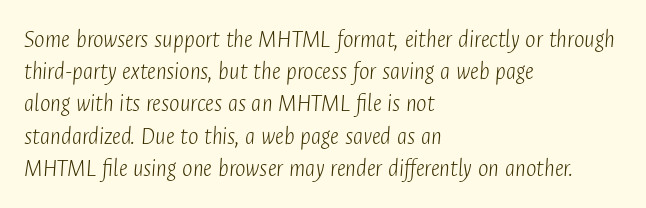
{"italic": "yes", "lean": "right", "slant_degrees": 4, "bold": "no", "underline": "no", "align": "left", "line_spacing": "normal", "line_spacing_ratio": 1.29, "letter_spacing": "normal", "letter_spacing_em": 0.0, "glyph_px": 25}
